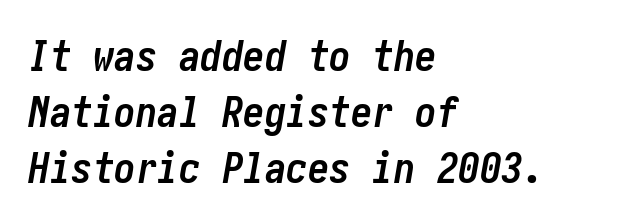
{"italic": "yes", "lean": "right", "slant_degrees": 10, "bold": "yes", "weight": "semibold", "width": "condensed", "stroke_contrast": "low", "x_height": "medium", "underline": "no", "align": "left", "line_spacing": "normal", "line_spacing_ratio": 1.3, "letter_spacing": "normal", "letter_spacing_em": 0.0, "glyph_px": 43}
